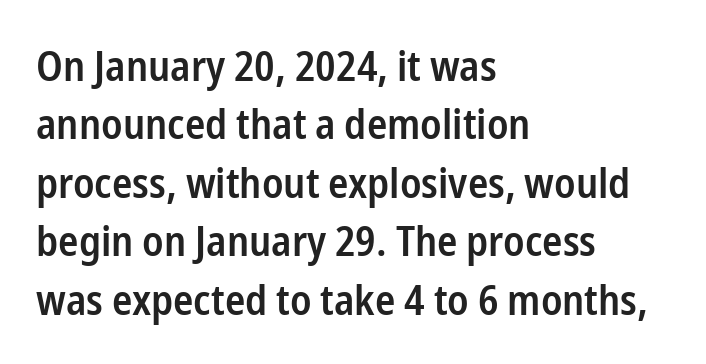
The image shows 42 px semibold, condensed sans-serif type, upright; set left-aligned, normal line spacing (1.39x), normal letter spacing, not underlined; low stroke contrast and a medium x-height.
